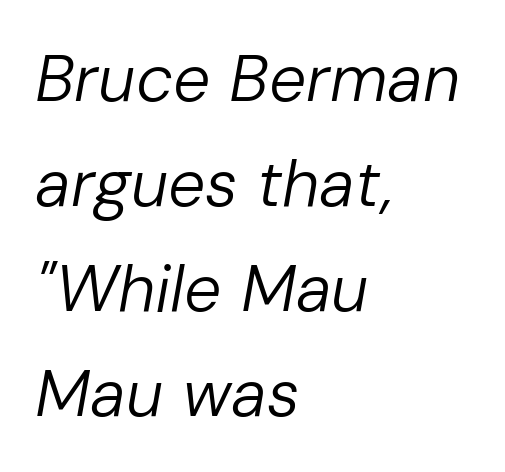
{"italic": "yes", "lean": "right", "slant_degrees": 10, "bold": "no", "weight": "regular", "width": "normal", "stroke_contrast": "low", "x_height": "medium", "monospaced": "no", "underline": "no", "align": "left", "line_spacing": "normal", "line_spacing_ratio": 1.59, "letter_spacing": "normal", "letter_spacing_em": 0.0, "glyph_px": 66}
